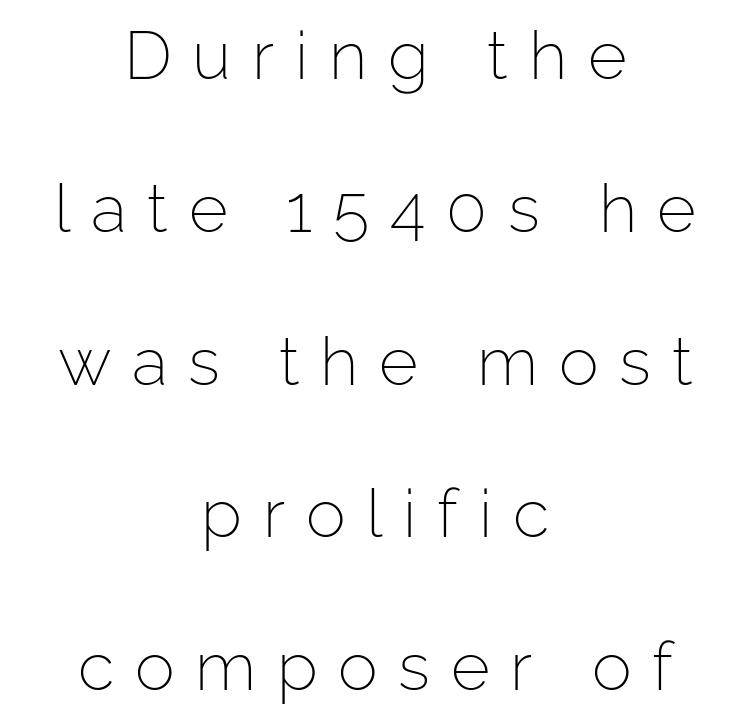
The image shows 67 px light sans-serif type, upright; set centered, loose line spacing (2.28x), unusually wide letter spacing (+0.31 em), not underlined; low stroke contrast and a medium x-height.
